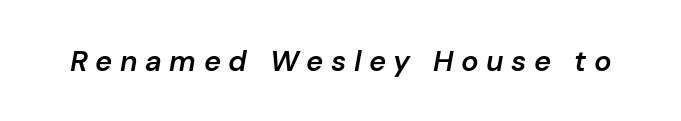
The image shows 29 px semibold type, italic (leaning right); set unusually wide letter spacing (+0.26 em), not underlined; low stroke contrast and a medium x-height.
